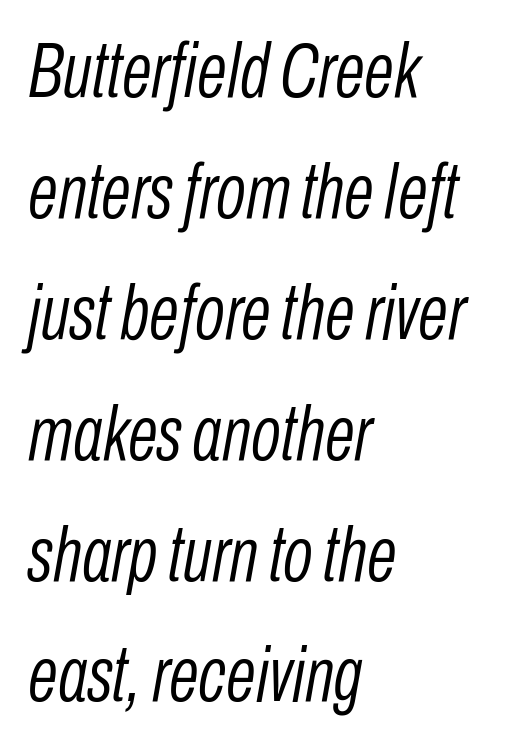
The image shows 78 px light, condensed type, italic (leaning right); set left-aligned, normal line spacing (1.55x), normal letter spacing, not underlined; low stroke contrast and a medium x-height.
